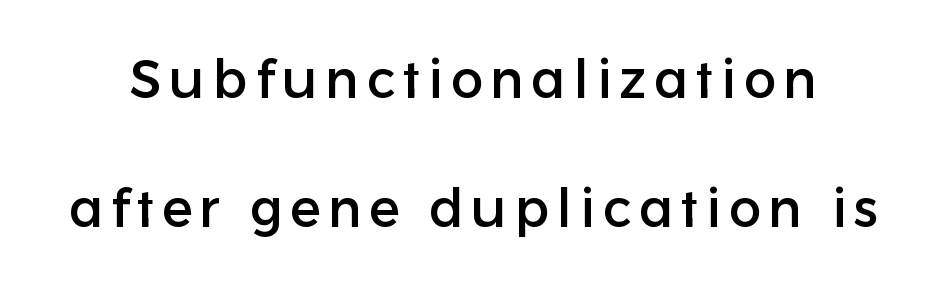
The image shows 54 px sans-serif type, upright; set loose line spacing (2.39x), not underlined; low stroke contrast and a medium x-height.
